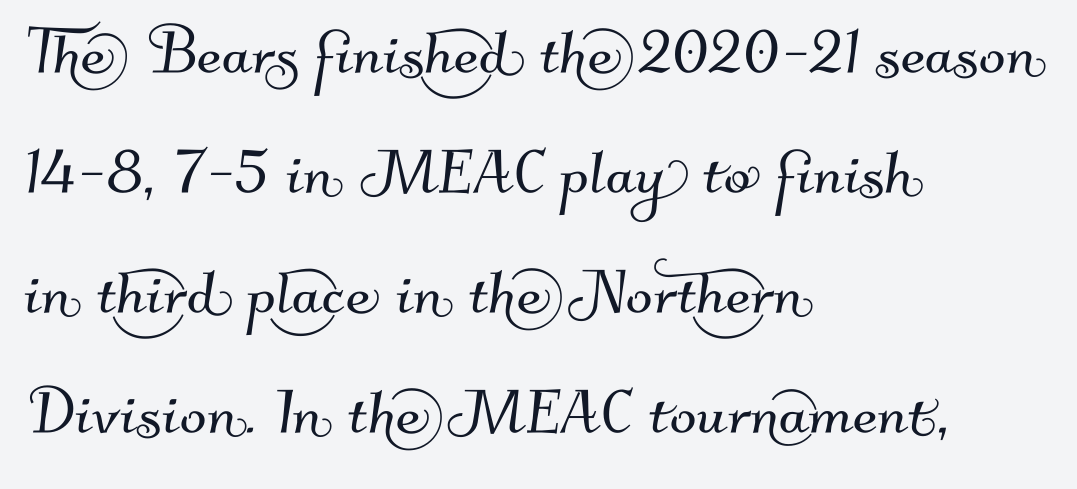
The image shows 79 px sans-serif type; set left-aligned, normal line spacing (1.52x), normal letter spacing, not underlined; medium stroke contrast and a small x-height.
